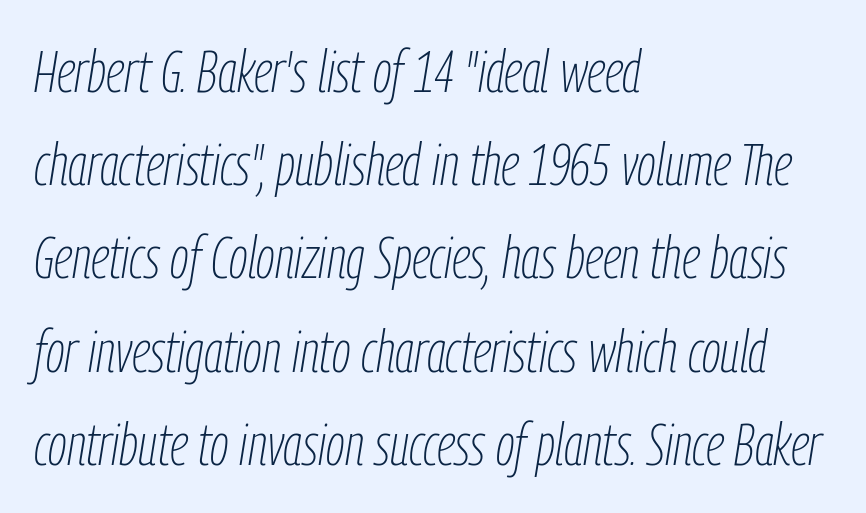
The passage shown stacks its lines at a standard gap. Think standard paragraph weight, or any step lighter than that. The glyphs are unaccompanied by any horizontal stroke below them. Do the characters align in a grid? No, the font is proportional. In terms of posture, this sample is oblique. The text block is weighted toward the left margin, trailing off unevenly rightward.
